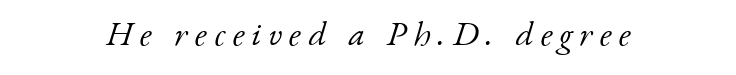
Q: Is the text bold? A: No.
Q: Is the text italic (slanted)? A: Yes, it leans right by about 17 degrees.
Q: Is the typeface a serif or a sans-serif typeface? A: Serif.
Q: Is the text underlined? A: No.
Q: Is the spacing between letters normal or unusually wide? A: Unusually wide.
Q: Width (condensed, normal, or wide)? A: Normal.
Q: Stroke contrast? A: Low.
Q: x-height? A: Small.
Q: Monospaced? A: No.
